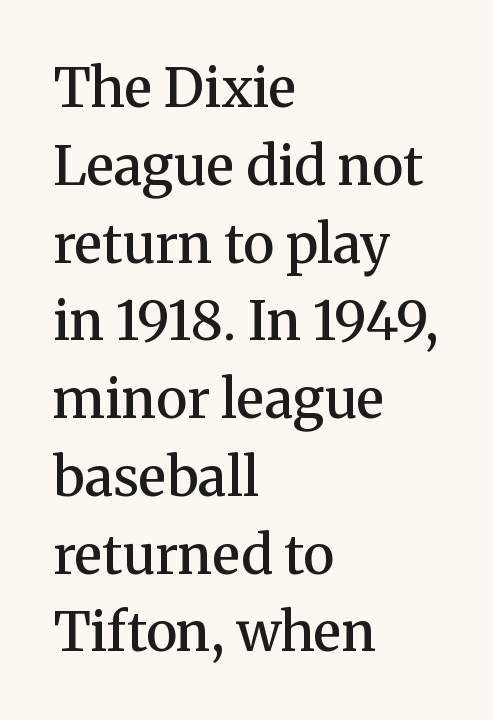
Q: Is the text bold? A: Semi-bold.
Q: Is the text italic (slanted)? A: No, it is upright.
Q: Is the typeface a serif or a sans-serif typeface? A: Serif.
Q: Is the text underlined? A: No.
Q: How is the paragraph aligned? A: Left-aligned.
Q: Is the spacing between letters normal or unusually wide? A: Normal.
Q: Is the spacing between lines tight, normal or loose? A: Normal.
Q: Width (condensed, normal, or wide)? A: Normal.
Q: Stroke contrast? A: Medium.
Q: x-height? A: Medium.
Q: Monospaced? A: No.
